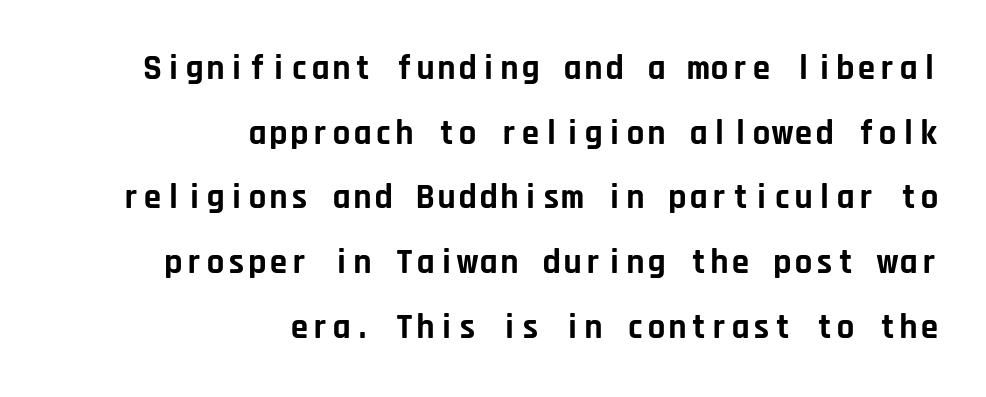
The image shows 35 px bold sans-serif type, upright, monospaced; set right-aligned, line spacing 1.85x, normal letter spacing, not underlined; low stroke contrast and a large x-height.
